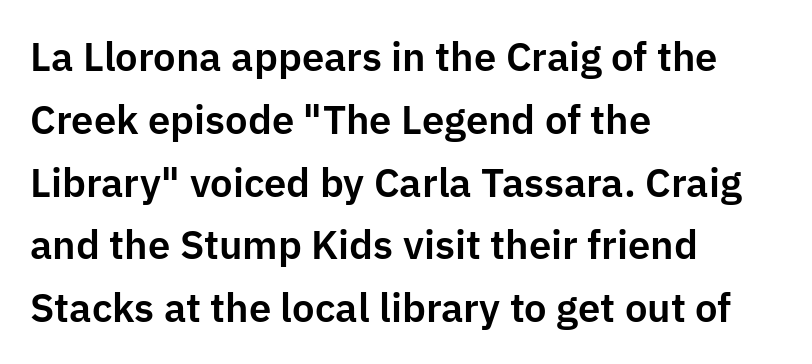
{"serif": "no", "italic": "no", "width": "normal", "stroke_contrast": "low", "x_height": "medium", "monospaced": "no", "underline": "no", "align": "left", "line_spacing": "normal", "line_spacing_ratio": 1.57, "letter_spacing": "normal", "letter_spacing_em": 0.0, "glyph_px": 40}
